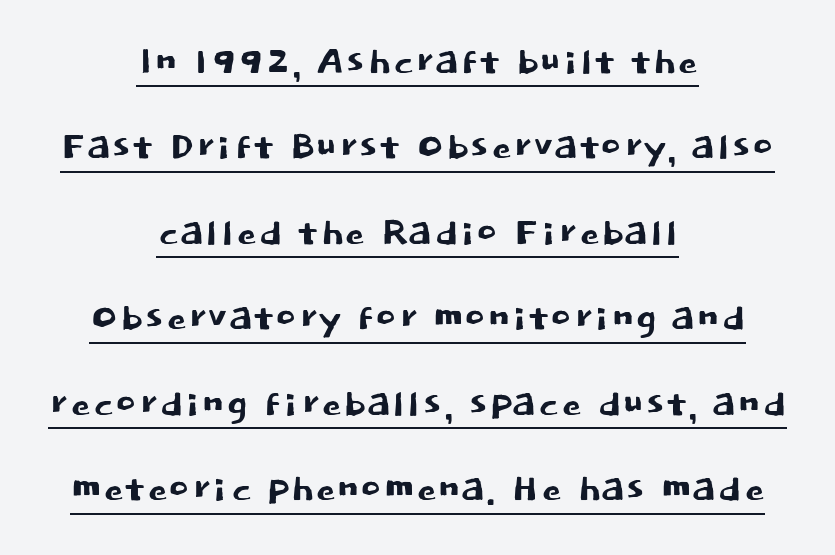
In designer terms, the underline attribute is active on this setting. The designer went with a sans here, leaving each stem footless. The lettering holds an erect, upright posture throughout. In CSS terms this would be text-align: center. Is the letter spacing exaggerated? No — it looks like the ordinary default.
